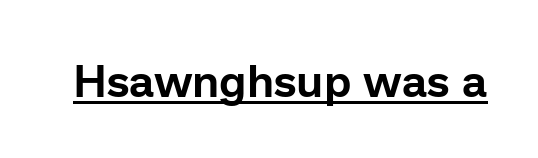
The face used here appears with an underline applied. This is roman type, the default non-slanted kind. Check where the strokes stop: nothing finishes them off — pure sans. Compared with typical body copy, the letter spacing here is the same. Looks like regular typesetting: each glyph gets only the width it needs.
